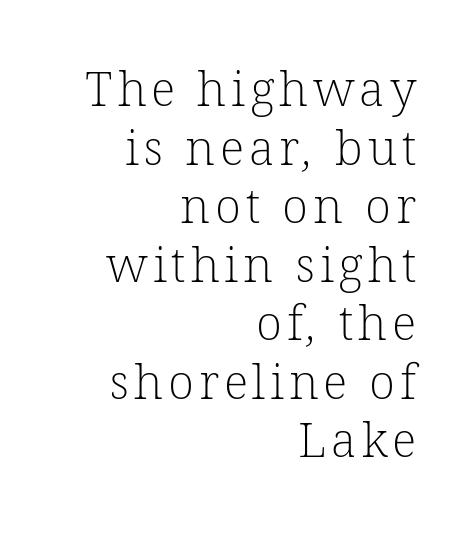
The zone under the glyphs is completely vacant. Is this a sans? No — the strokes have serifs. The typesetter chose a ragged-left arrangement here. Stems and bowls with no extra thickness — not bold. Character widths vary here, with narrow letters taking less room than wide ones.
